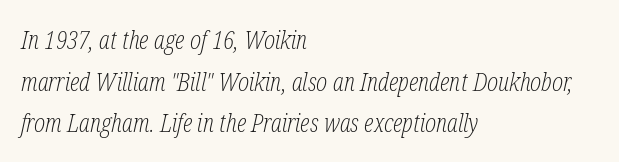
Q: Is the text bold? A: No.
Q: Is the text italic (slanted)? A: Yes, it leans right by about 12 degrees.
Q: Is the text underlined? A: No.
Q: How is the paragraph aligned? A: Left-aligned.
Q: Is the spacing between letters normal or unusually wide? A: Normal.
Q: Is the spacing between lines tight, normal or loose? A: Normal.
